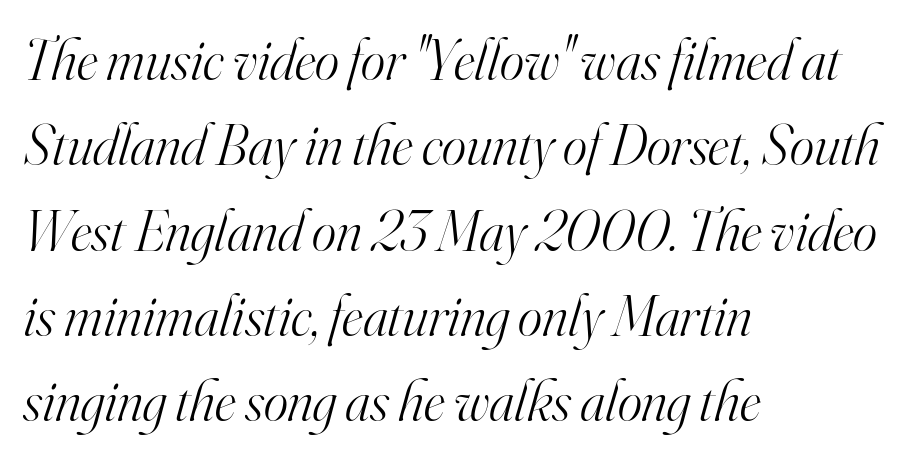
The image shows 58 px light serif type, italic (leaning right); set left-aligned, normal line spacing (1.47x), normal letter spacing, not underlined; high stroke contrast and a small x-height.
